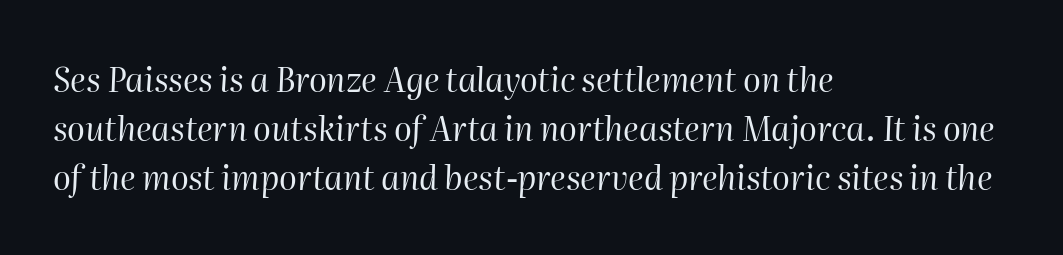
{"italic": "yes", "lean": "right", "slant_degrees": 2, "bold": "no", "weight": "regular", "width": "normal", "stroke_contrast": "high", "x_height": "medium", "monospaced": "no", "underline": "no", "align": "left", "line_spacing": "normal", "line_spacing_ratio": 1.49, "letter_spacing": "normal", "letter_spacing_em": 0.0, "glyph_px": 33}
